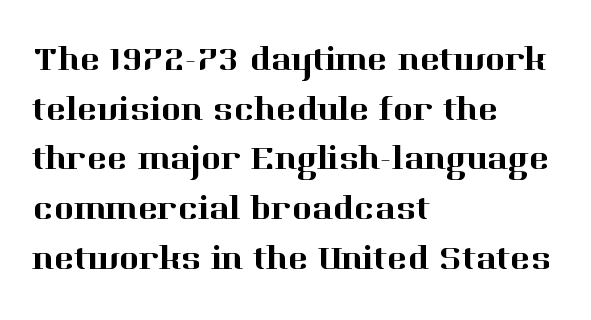
The image shows 34 px serif type, upright; set left-aligned, normal line spacing (1.46x), normal letter spacing, not underlined; high stroke contrast and a medium x-height.
